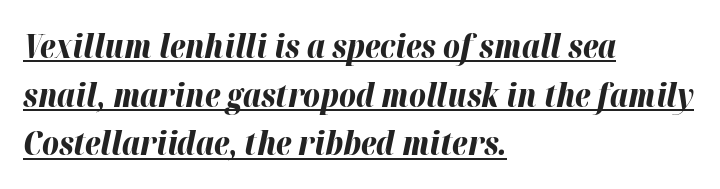
{"italic": "yes", "lean": "right", "slant_degrees": 12, "bold": "yes", "weight": "bold", "width": "normal", "stroke_contrast": "high", "x_height": "medium", "monospaced": "no", "underline": "yes", "align": "left", "line_spacing": "normal", "line_spacing_ratio": 1.52, "letter_spacing": "normal", "letter_spacing_em": 0.0, "glyph_px": 32}
